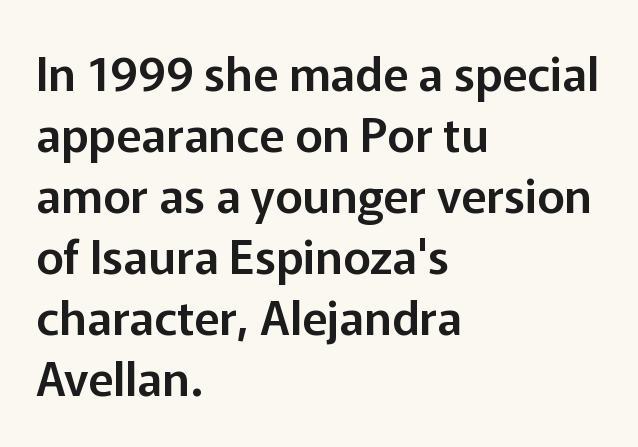
Q: Is the text italic (slanted)? A: No, it is upright.
Q: Is the typeface a serif or a sans-serif typeface? A: Sans-serif.
Q: Is the text underlined? A: No.
Q: How is the paragraph aligned? A: Left-aligned.
Q: Is the spacing between letters normal or unusually wide? A: Normal.
Q: Is the spacing between lines tight, normal or loose? A: Normal.
Q: Width (condensed, normal, or wide)? A: Normal.
Q: Stroke contrast? A: Low.
Q: x-height? A: Medium.
Q: Monospaced? A: No.
